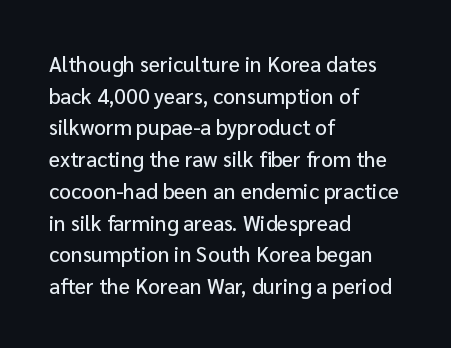
Has an underline been added? It has not. Do the letters lean? They stand straight. Notice how descenders clear the ascenders below comfortably — that's standard leading. The line texture is even and compact thanks to regular tracking.
